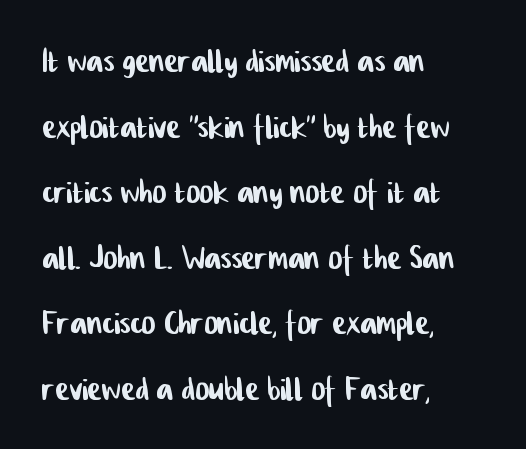
{"serif": "no", "width": "condensed", "stroke_contrast": "low", "x_height": "medium", "monospaced": "no", "underline": "no", "align": "left", "line_spacing": "normal", "line_spacing_ratio": 1.56, "letter_spacing": "normal", "letter_spacing_em": 0.0, "glyph_px": 42}
